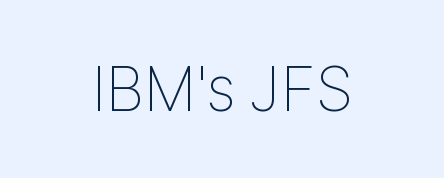
{"serif": "no", "italic": "no", "bold": "no", "weight": "thin", "width": "condensed", "stroke_contrast": "low", "x_height": "medium", "monospaced": "no", "underline": "no", "letter_spacing": "normal", "letter_spacing_em": 0.0, "glyph_px": 63}
